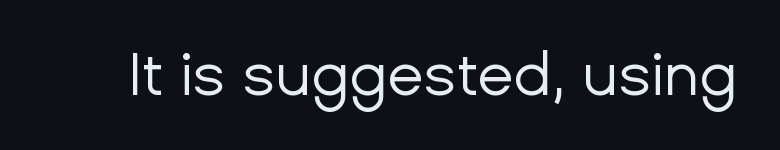
{"serif": "no", "italic": "no", "bold": "no", "weight": "regular", "width": "normal", "stroke_contrast": "low", "x_height": "medium", "monospaced": "no", "underline": "no", "letter_spacing": "normal", "letter_spacing_em": 0.0, "glyph_px": 60}
